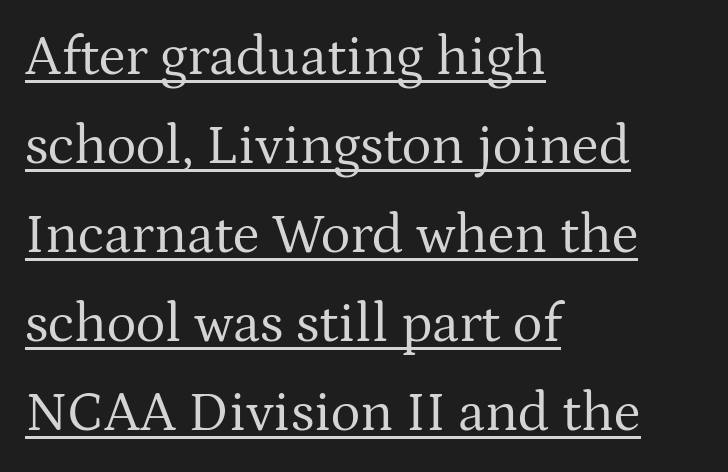
{"serif": "yes", "italic": "no", "bold": "no", "weight": "regular", "width": "normal", "stroke_contrast": "medium", "x_height": "medium", "monospaced": "no", "underline": "yes", "align": "left", "line_spacing": "normal", "line_spacing_ratio": 1.59, "letter_spacing": "normal", "letter_spacing_em": 0.0, "glyph_px": 56}
